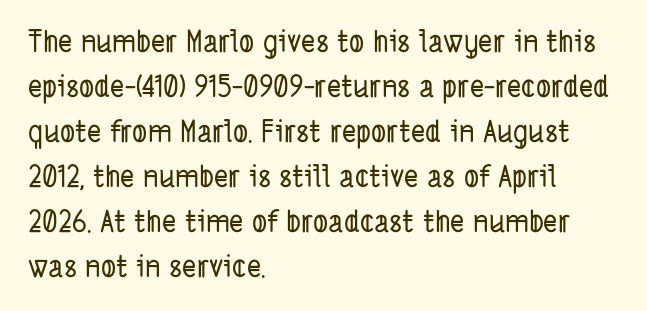
Q: Is the typeface a serif or a sans-serif typeface? A: Sans-serif.
Q: Is the text underlined? A: No.
Q: How is the paragraph aligned? A: Left-aligned.
Q: Is the spacing between letters normal or unusually wide? A: Normal.
Q: Is the spacing between lines tight, normal or loose? A: Normal.
Q: Width (condensed, normal, or wide)? A: Condensed.
Q: Stroke contrast? A: Low.
Q: x-height? A: Medium.
Q: Monospaced? A: No.
